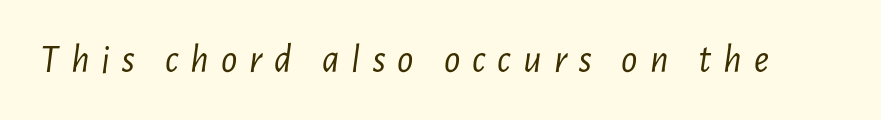
{"italic": "yes", "lean": "right", "slant_degrees": 7, "bold": "no", "weight": "light", "width": "condensed", "stroke_contrast": "low", "x_height": "medium", "monospaced": "no", "underline": "no", "letter_spacing": "wide", "letter_spacing_em": 0.3, "glyph_px": 40}
